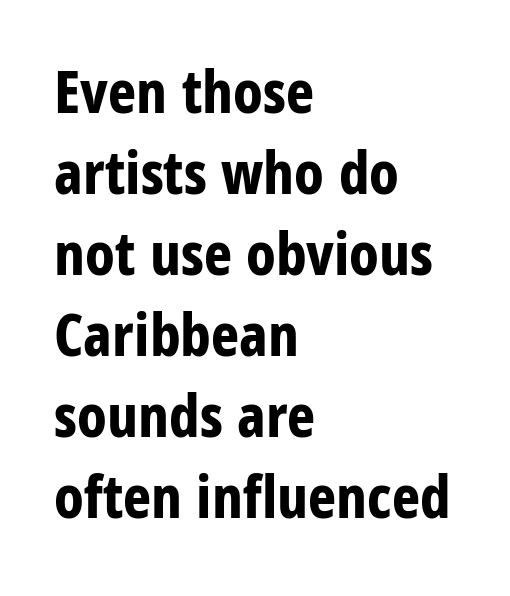
Q: Is the text bold? A: Yes.
Q: Is the text italic (slanted)? A: No, it is upright.
Q: Is the typeface a serif or a sans-serif typeface? A: Sans-serif.
Q: Is the text underlined? A: No.
Q: How is the paragraph aligned? A: Left-aligned.
Q: Is the spacing between letters normal or unusually wide? A: Normal.
Q: Is the spacing between lines tight, normal or loose? A: Normal.
Q: Width (condensed, normal, or wide)? A: Condensed.
Q: Stroke contrast? A: Low.
Q: x-height? A: Large.
Q: Monospaced? A: No.
